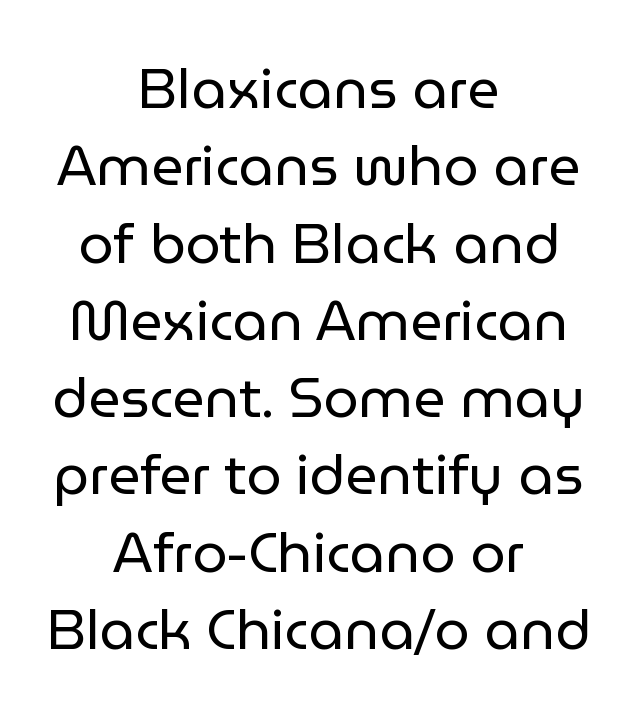
{"serif": "no", "italic": "no", "bold": "no", "weight": "regular", "width": "normal", "stroke_contrast": "low", "x_height": "medium", "monospaced": "no", "underline": "no", "align": "center", "line_spacing": "normal", "line_spacing_ratio": 1.38, "letter_spacing": "normal", "letter_spacing_em": 0.0, "glyph_px": 56}
